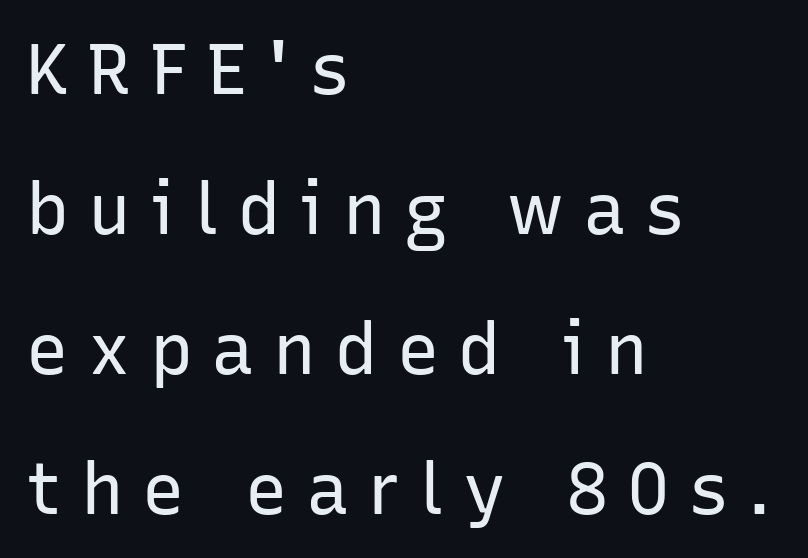
{"serif": "no", "italic": "no", "bold": "no", "weight": "regular", "width": "normal", "stroke_contrast": "low", "x_height": "medium", "monospaced": "no", "underline": "no", "align": "left", "line_spacing": "loose", "line_spacing_ratio": 1.97, "letter_spacing": "wide", "letter_spacing_em": 0.27, "glyph_px": 71}
